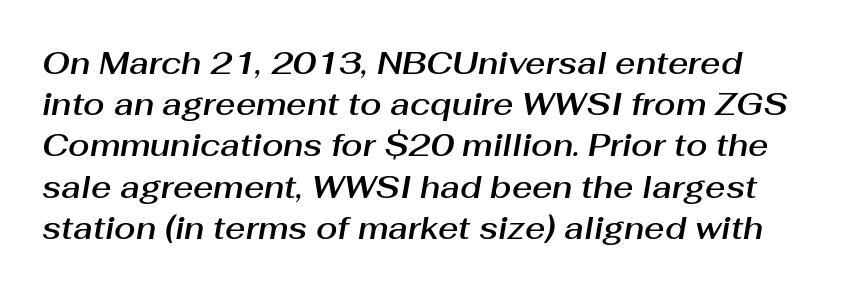
The lines sit at an ordinary, default distance from one another. Characters follow at the spacing the type designer built in. Proportional: the letters do not fall into vertical columns. Does the lettering tilt? It does — this is italic.
